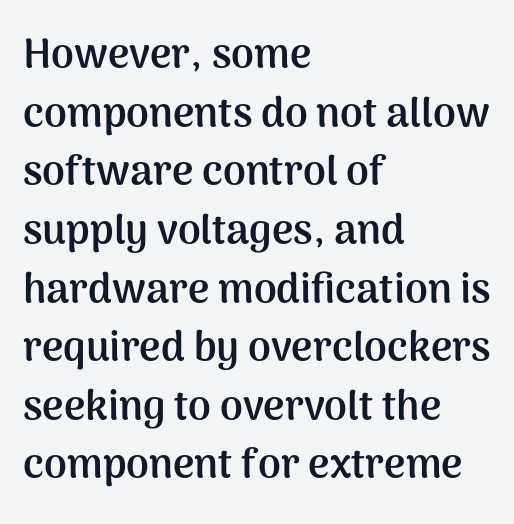
Check under the words: just untouched page. The characters look thick and weighty, a clear bold. Teacher's note: observe the even left margin — that is flush-left alignment. Style check: upright. Nothing sits at the stroke ends, so this counts as sans-serif. Leading: standard.
